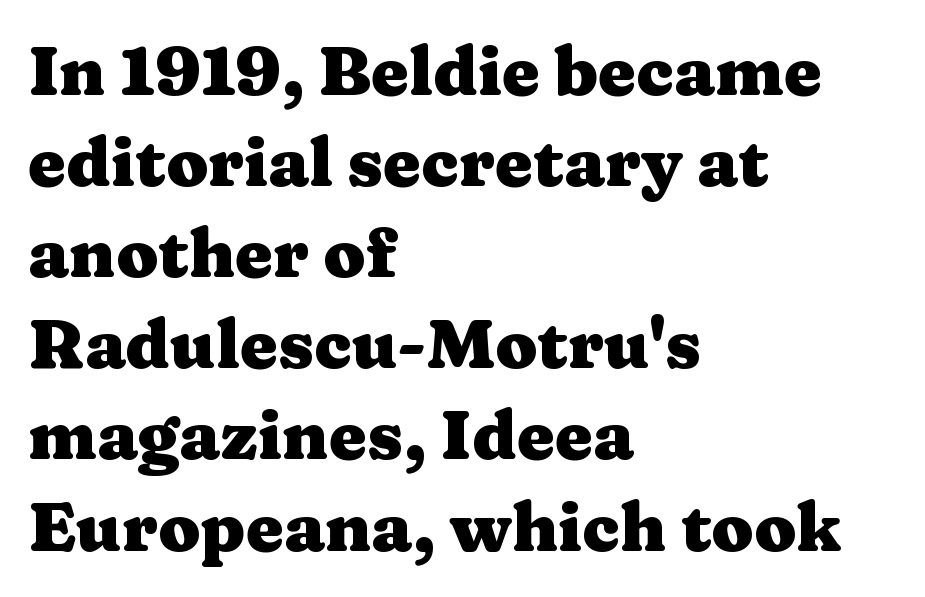
When letters stand straight like this, we call the style roman or upright. Typeset ragged right — the left edge is the straight one. A serif font was chosen for this passage. Proportional: the letters do not fall into vertical columns. The zone under the glyphs is completely vacant. As a designer I'd log this as weight 700, bold.
